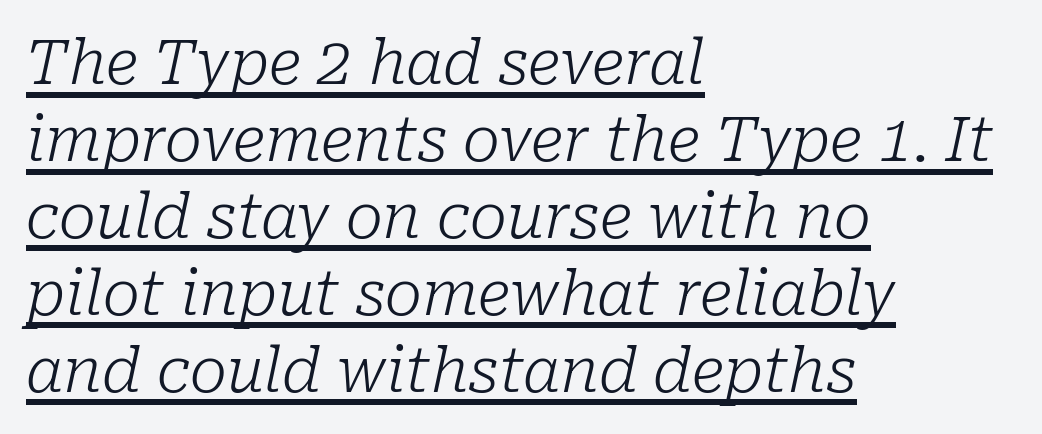
{"serif": "yes", "italic": "yes", "lean": "right", "slant_degrees": 10, "bold": "no", "weight": "light", "width": "normal", "stroke_contrast": "low", "x_height": "medium", "monospaced": "no", "underline": "yes", "align": "left", "line_spacing_ratio": 1.24, "letter_spacing": "normal", "letter_spacing_em": 0.0, "glyph_px": 62}
